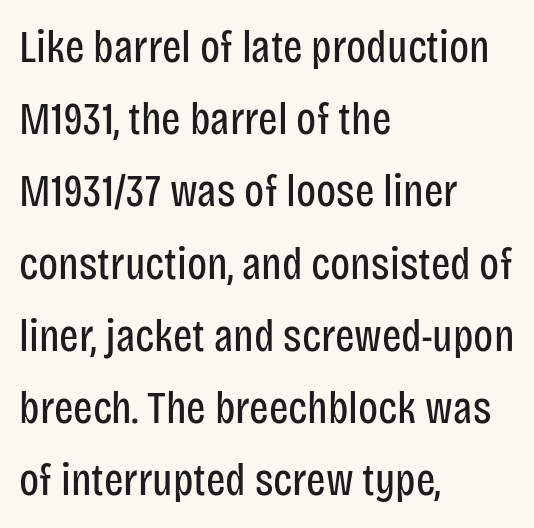
The image shows 46 px regular-weight, condensed sans-serif type, upright; set left-aligned, normal line spacing (1.57x), normal letter spacing, not underlined; low stroke contrast and a large x-height.
